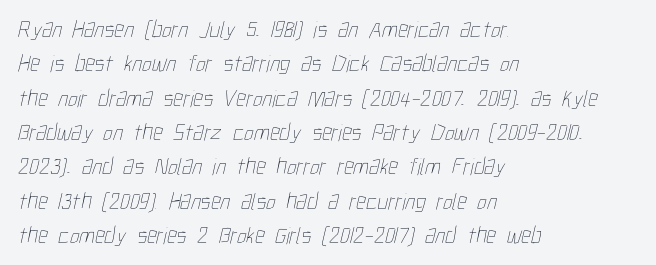
Underline: absent. These lines keep a tight, regular rhythm from letter to letter. Baseline-to-baseline distance is the conventional proportion of letter height. Which margin do the lines hug? The left one — the right edge is uneven. Bold? No — there's no thickening of the strokes.
